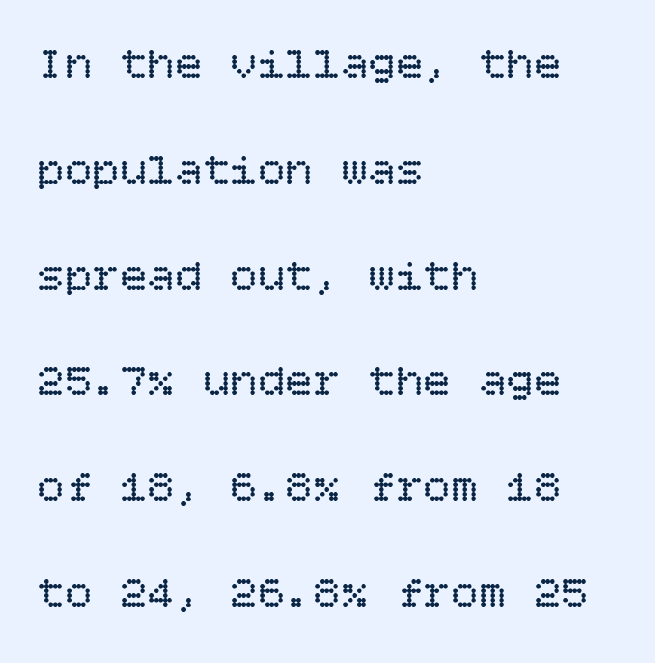
{"italic": "no", "bold": "no", "weight": "regular", "width": "normal", "stroke_contrast": "low", "x_height": "large", "underline": "no", "align": "left", "line_spacing": "loose", "line_spacing_ratio": 2.3, "letter_spacing": "normal", "letter_spacing_em": 0.0, "glyph_px": 46}
